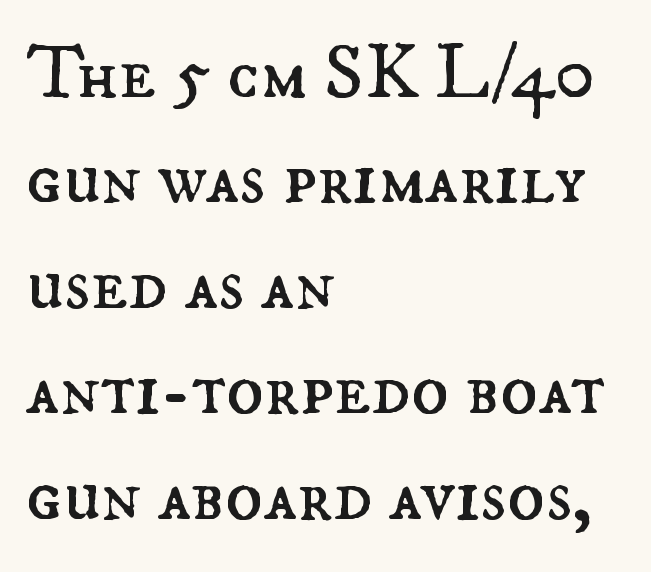
Q: Is the text bold? A: No.
Q: Is the text italic (slanted)? A: No, it is upright.
Q: Is the text underlined? A: No.
Q: How is the paragraph aligned? A: Left-aligned.
Q: Is the spacing between letters normal or unusually wide? A: Normal.
Q: Is the spacing between lines tight, normal or loose? A: Normal.
Q: Width (condensed, normal, or wide)? A: Normal.
Q: Stroke contrast? A: Medium.
Q: x-height? A: Small.
Q: Monospaced? A: No.
